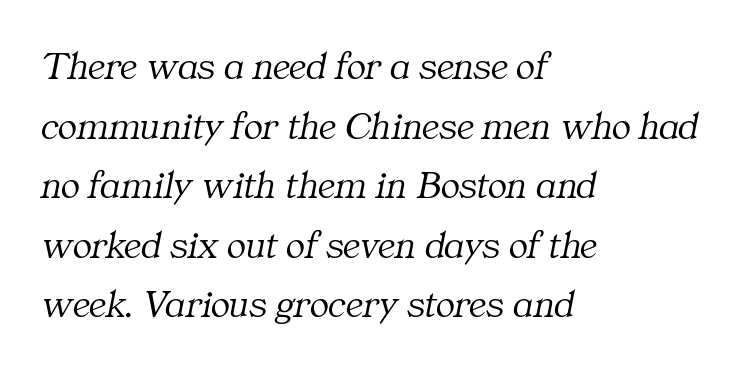
{"serif": "yes", "italic": "yes", "lean": "right", "slant_degrees": 11, "bold": "no", "weight": "light", "width": "normal", "stroke_contrast": "medium", "x_height": "medium", "monospaced": "no", "underline": "no", "align": "left", "line_spacing": "normal", "line_spacing_ratio": 1.49, "letter_spacing": "normal", "letter_spacing_em": 0.0, "glyph_px": 40}
